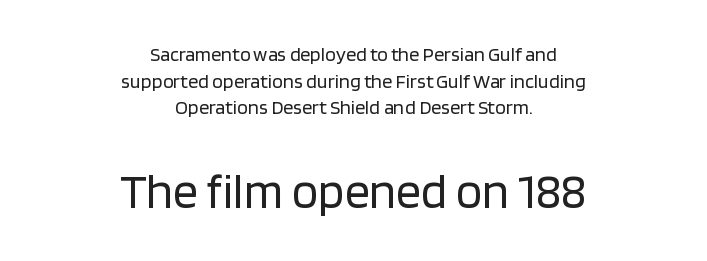
Q: Is the text bold? A: No.
Q: Is the text italic (slanted)? A: No, it is upright.
Q: Is the typeface a serif or a sans-serif typeface? A: Sans-serif.
Q: Is the text underlined? A: No.
Q: How is the paragraph aligned? A: Centered.
Q: Is the spacing between letters normal or unusually wide? A: Normal.
Q: Is the spacing between lines tight, normal or loose? A: Normal.
Q: Which block of text is set in a larger size, the first (top) or the second (bottom)? A: The second (bottom) one.
Q: Width (condensed, normal, or wide)? A: Normal.
Q: Stroke contrast? A: Low.
Q: x-height? A: Large.
Q: Monospaced? A: No.
